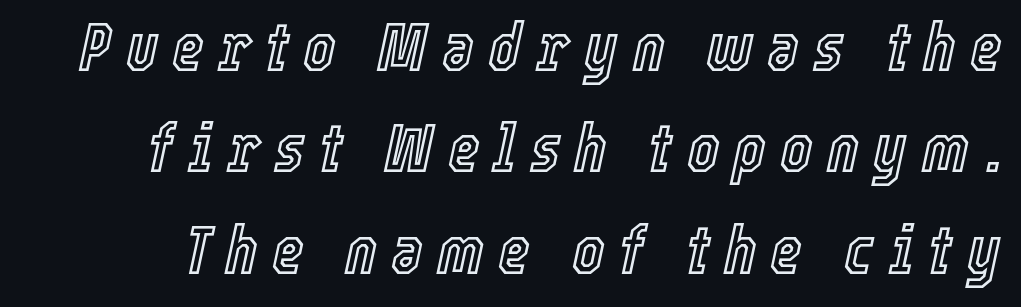
{"italic": "yes", "lean": "right", "slant_degrees": 12, "width": "condensed", "x_height": "medium", "monospaced": "no", "underline": "no", "line_spacing": "normal", "line_spacing_ratio": 1.47, "letter_spacing": "wide", "letter_spacing_em": 0.2, "glyph_px": 69}
